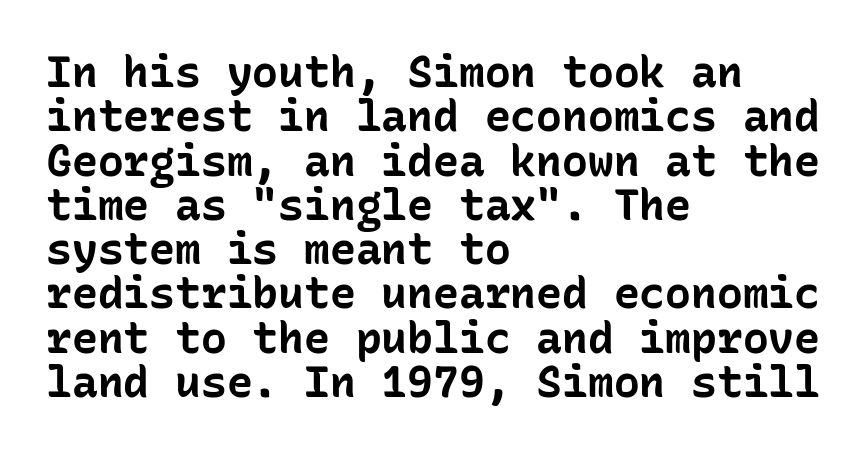
The image shows 43 px bold sans-serif type, upright, monospaced; set left-aligned, tight line spacing (1.03x), normal letter spacing, not underlined; low stroke contrast and a medium x-height.
